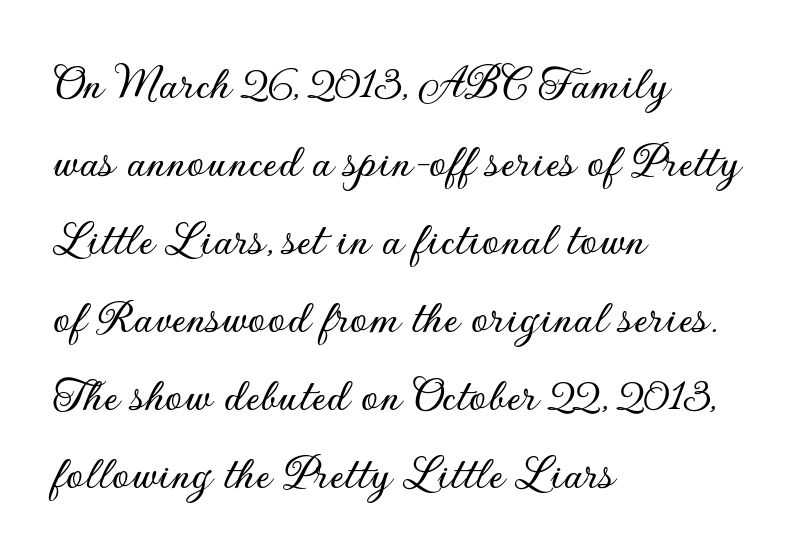
The image shows 50 px sans-serif type; set left-aligned, normal line spacing (1.56x), normal letter spacing, not underlined; low stroke contrast and a small x-height.
